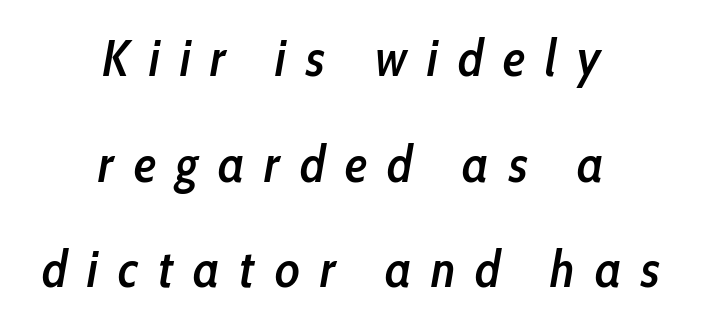
Q: Is the text bold? A: Semi-bold.
Q: Is the text italic (slanted)? A: Yes, it leans right by about 10 degrees.
Q: Is the text underlined? A: No.
Q: How is the paragraph aligned? A: Centered.
Q: Is the spacing between letters normal or unusually wide? A: Unusually wide.
Q: Is the spacing between lines tight, normal or loose? A: Loose.
Q: Width (condensed, normal, or wide)? A: Condensed.
Q: Stroke contrast? A: Low.
Q: x-height? A: Medium.
Q: Monospaced? A: No.
